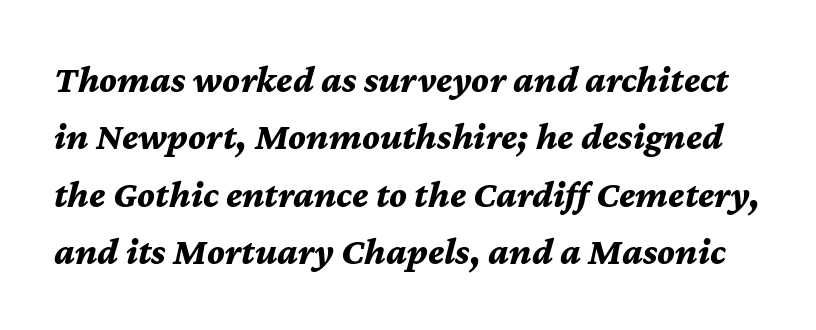
The axis of the letterforms is tilted away from vertical. Letter spacing: default. Weight check: bold — yes, fully. The rendering uses natural spacing where letterforms have individual widths. The baseline area is clear.
